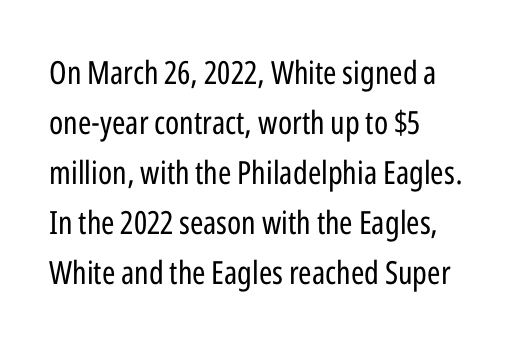
Q: Is the text bold? A: No.
Q: Is the text italic (slanted)? A: No, it is upright.
Q: Is the typeface a serif or a sans-serif typeface? A: Sans-serif.
Q: Is the text underlined? A: No.
Q: How is the paragraph aligned? A: Left-aligned.
Q: Is the spacing between letters normal or unusually wide? A: Normal.
Q: Is the spacing between lines tight, normal or loose? A: Normal.
Q: Width (condensed, normal, or wide)? A: Condensed.
Q: Stroke contrast? A: Low.
Q: x-height? A: Medium.
Q: Monospaced? A: No.
